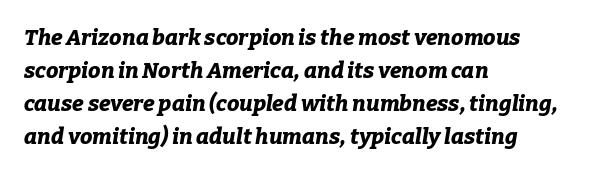
{"italic": "yes", "lean": "right", "slant_degrees": 9, "bold": "yes", "underline": "no", "align": "left", "line_spacing": "normal", "line_spacing_ratio": 1.5, "letter_spacing": "normal", "letter_spacing_em": 0.0, "glyph_px": 22}
